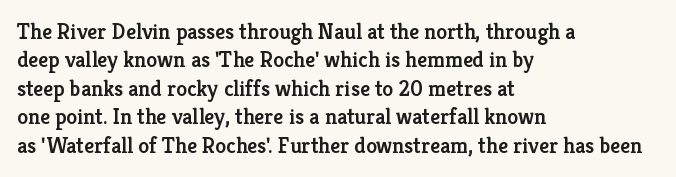
The image shows 22 px text type, upright; set left-aligned, normal line spacing (1.29x), normal letter spacing, not underlined.
